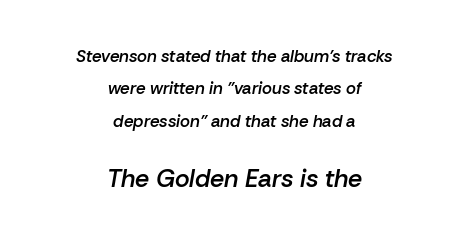
Q: Is the text bold? A: Semi-bold.
Q: Is the text italic (slanted)? A: Yes, it leans right by about 10 degrees.
Q: Is the text underlined? A: No.
Q: How is the paragraph aligned? A: Centered.
Q: Is the spacing between letters normal or unusually wide? A: Normal.
Q: Is the spacing between lines tight, normal or loose? A: Loose.
Q: Which block of text is set in a larger size, the first (top) or the second (bottom)? A: The second (bottom) one.
